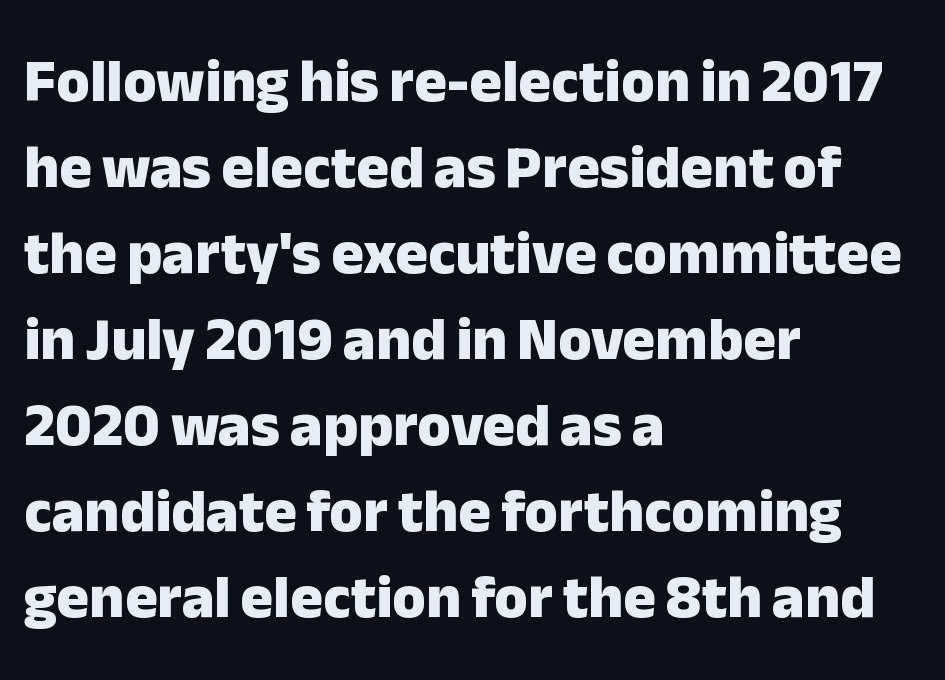
The image shows 61 px heavy sans-serif type, upright; set left-aligned, normal line spacing (1.41x), normal letter spacing, not underlined; low stroke contrast and a medium x-height.
